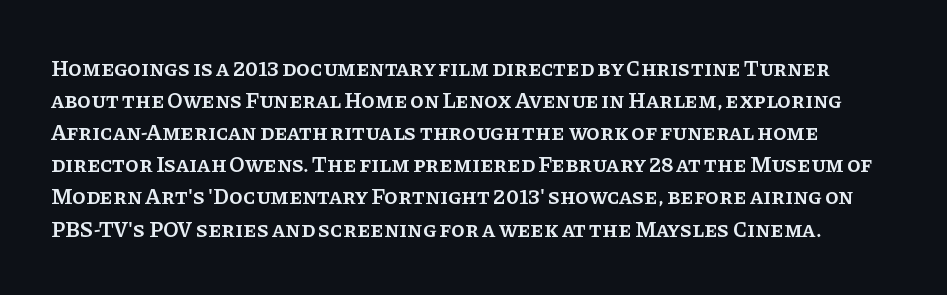
Q: Is the text bold? A: Semi-bold.
Q: Is the text italic (slanted)? A: No, it is upright.
Q: Is the text underlined? A: No.
Q: Is the spacing between letters normal or unusually wide? A: Normal.
Q: Is the spacing between lines tight, normal or loose? A: Normal.
